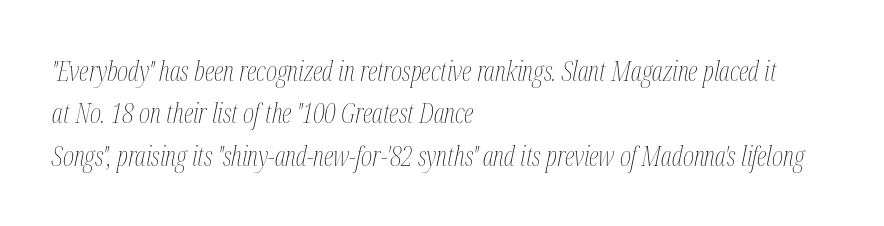
Q: Is the text bold? A: No.
Q: Is the text italic (slanted)? A: Yes, it leans right by about 12 degrees.
Q: Is the text underlined? A: No.
Q: How is the paragraph aligned? A: Left-aligned.
Q: Is the spacing between letters normal or unusually wide? A: Normal.
Q: Is the spacing between lines tight, normal or loose? A: Normal.
